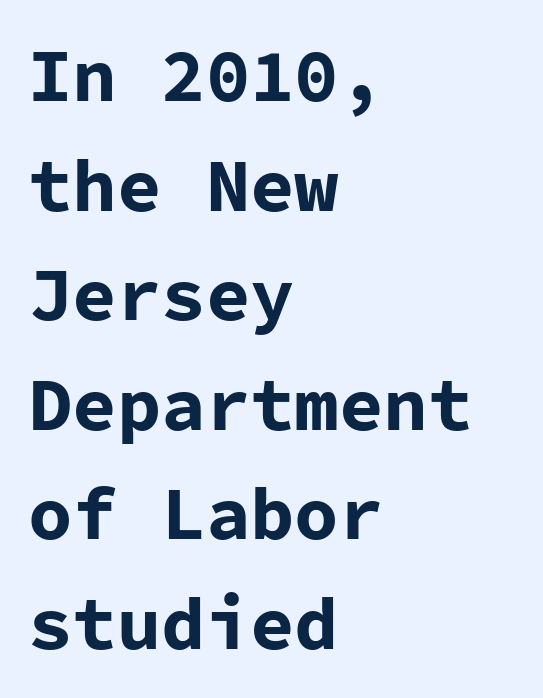
{"serif": "no", "italic": "no", "bold": "yes", "weight": "bold", "width": "normal", "stroke_contrast": "low", "x_height": "medium", "monospaced": "yes", "underline": "no", "align": "left", "line_spacing": "normal", "line_spacing_ratio": 1.48, "letter_spacing": "normal", "letter_spacing_em": 0.0, "glyph_px": 74}
